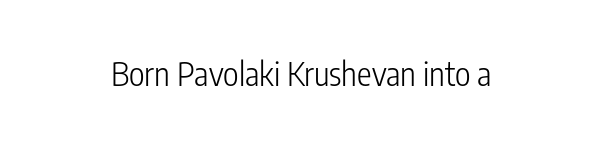
{"serif": "no", "italic": "no", "bold": "no", "weight": "light", "width": "condensed", "stroke_contrast": "low", "x_height": "medium", "monospaced": "no", "underline": "no", "letter_spacing": "normal", "letter_spacing_em": 0.0, "glyph_px": 33}
